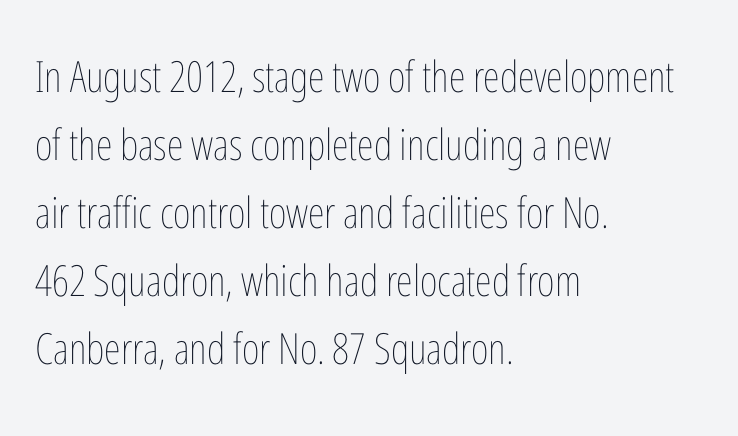
Q: Is the text bold? A: No.
Q: Is the text italic (slanted)? A: No, it is upright.
Q: Is the text underlined? A: No.
Q: How is the paragraph aligned? A: Left-aligned.
Q: Is the spacing between letters normal or unusually wide? A: Normal.
Q: Is the spacing between lines tight, normal or loose? A: Normal.
Q: Width (condensed, normal, or wide)? A: Condensed.
Q: Stroke contrast? A: Low.
Q: x-height? A: Medium.
Q: Monospaced? A: No.
